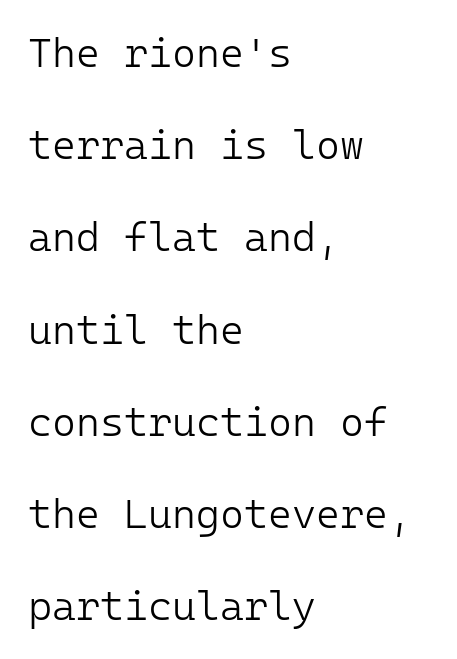
Quick note: underline off. Default kerning and tracking; the words read as compact shapes. The strokes are not fattened; the text isn't bold. Notice the wide empty band between every row — that's loose leading.
